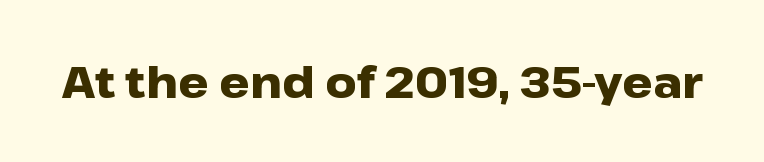
{"serif": "no", "italic": "no", "bold": "yes", "weight": "heavy", "width": "wide", "stroke_contrast": "low", "x_height": "medium", "monospaced": "no", "underline": "no", "letter_spacing": "normal", "letter_spacing_em": 0.0, "glyph_px": 43}
